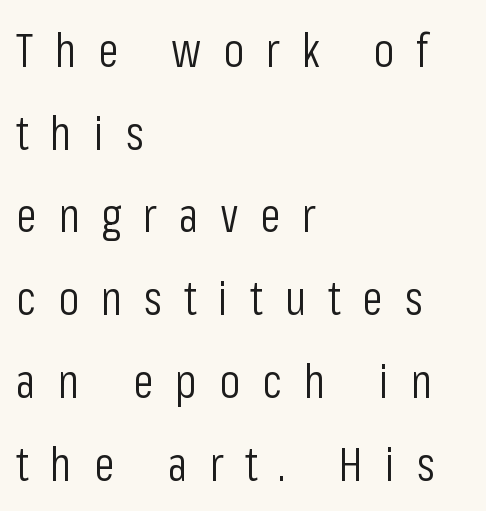
The strip under each line holds only bare page. No heavy texture on the line: the type isn't bold. Do the characters align in a grid? No, the font is proportional. Is the letter spacing exaggerated? Yes — the characters are pushed far apart.
